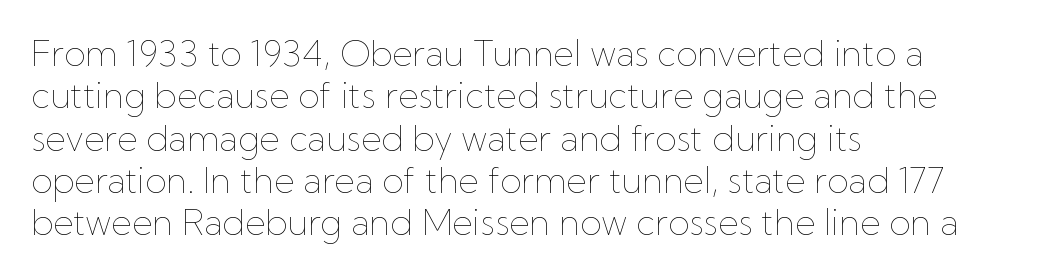
{"italic": "no", "bold": "no", "weight": "thin", "width": "normal", "stroke_contrast": "low", "x_height": "medium", "monospaced": "no", "underline": "no", "align": "left", "line_spacing_ratio": 1.21, "letter_spacing": "normal", "letter_spacing_em": 0.0, "glyph_px": 35}
